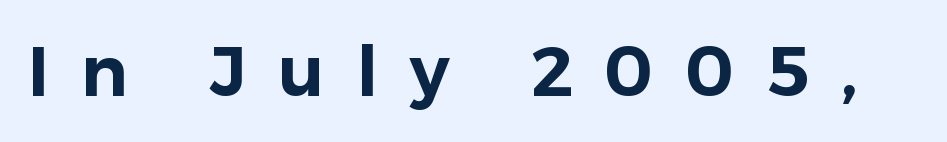
The specimen reads as upright at a glance. Does the type have serifs? No, each stem ends abruptly. Tracking value appears strongly positive — letters spread wide. Lines of text with bare space underneath. The rendering uses natural spacing where letterforms have individual widths.
